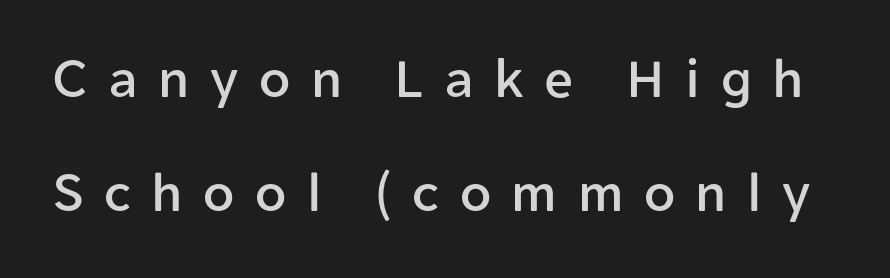
Italic: no, the glyphs are upright roman. Summary of vertical rhythm: relaxed, with wide interline spacing. The string is rendered with underlining switched off. Unlike a traditional serif, this face leaves its strokes unadorned. A typesetter would call this proportional, since set widths differ per character. The letters are spread apart with noticeably loose tracking.
